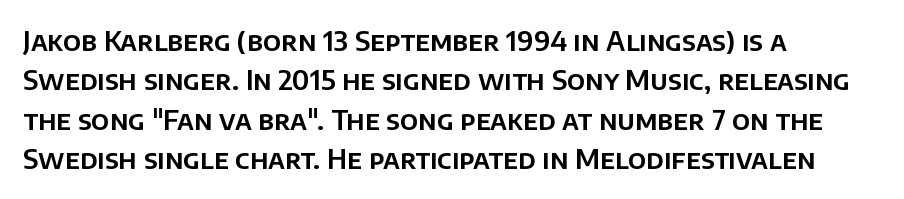
{"italic": "no", "underline": "no", "align": "left", "line_spacing": "normal", "line_spacing_ratio": 1.46, "letter_spacing": "normal", "letter_spacing_em": 0.0, "glyph_px": 27}
